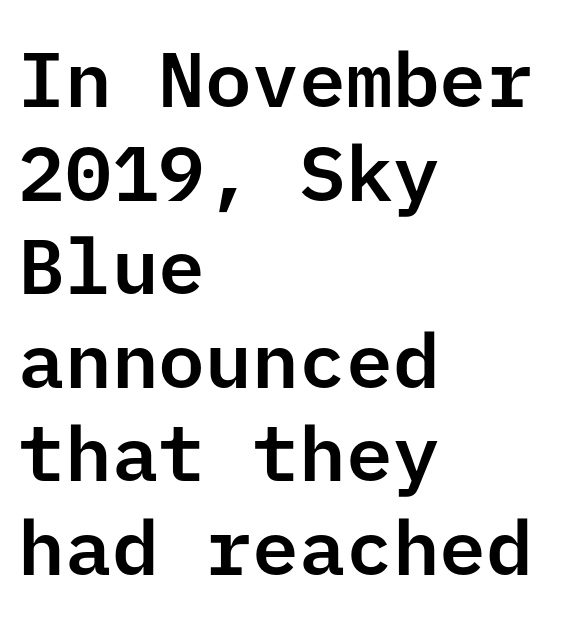
{"serif": "no", "italic": "no", "width": "normal", "stroke_contrast": "low", "x_height": "medium", "underline": "no", "align": "left", "line_spacing_ratio": 1.2, "letter_spacing": "normal", "letter_spacing_em": 0.0, "glyph_px": 78}
